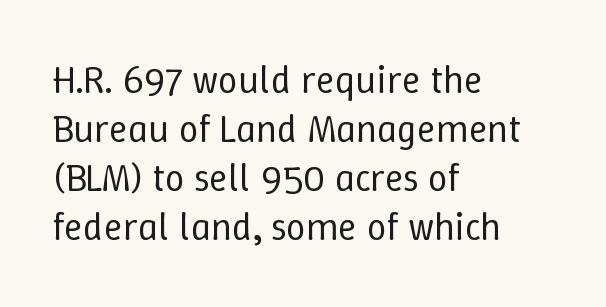
{"italic": "no", "bold": "no", "weight": "regular", "width": "normal", "stroke_contrast": "low", "x_height": "medium", "monospaced": "no", "underline": "no", "align": "left", "line_spacing": "normal", "line_spacing_ratio": 1.26, "letter_spacing": "normal", "letter_spacing_em": 0.0, "glyph_px": 39}
